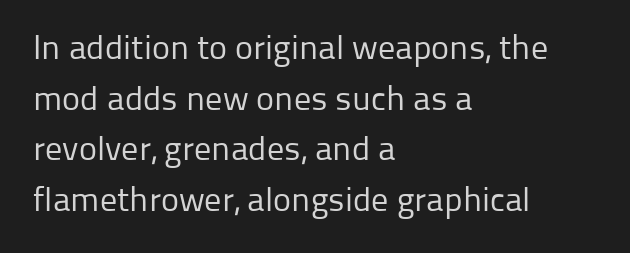
Beneath every word, the page is bare. The lines sit at an ordinary, default distance from one another. Think of a printed novel: that variable character pitch is what you see here. Observe the absence of serifs on each vertical stroke in this sample. Students, note that the glyphs here touch the page at normal intervals.
